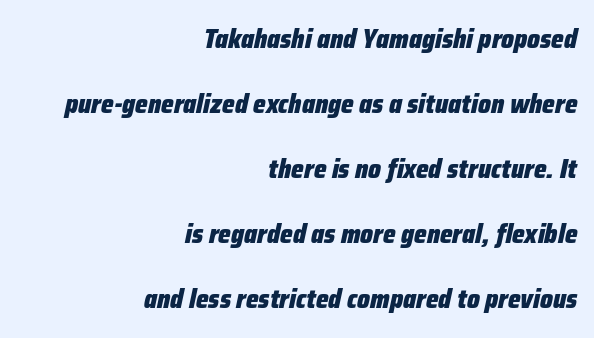
The image shows 27 px bold type, italic (leaning right); set right-aligned, loose line spacing (2.41x), normal letter spacing, not underlined.
